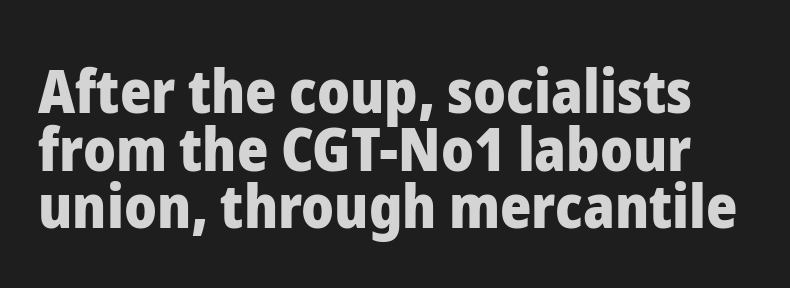
The font is running at its bold setting. Nope, no serifs anywhere on these letters. The typography opts for an upright posture over an oblique one. Line spacing here is tight. Quick note: underline off. The gaps between neighbouring characters are ordinary and unremarkable.
